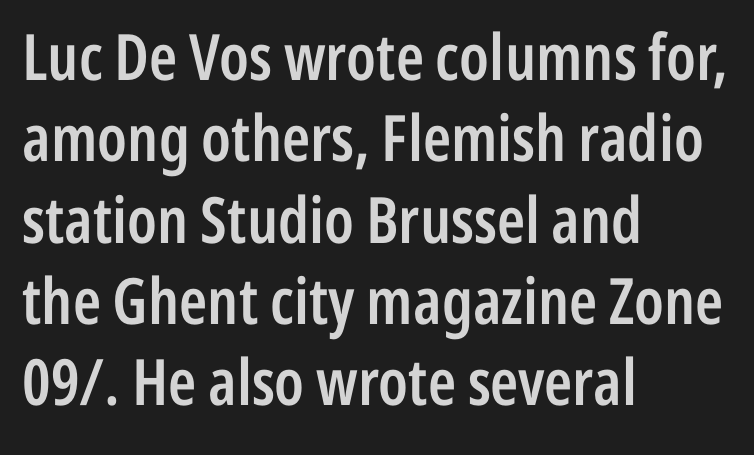
Descender tails drop into unmarked territory. Do the characters align in a grid? No, the font is proportional. The text was rendered using a sans face with plain stroke endings. Is the block centered? No — it sits flush against the left margin.
